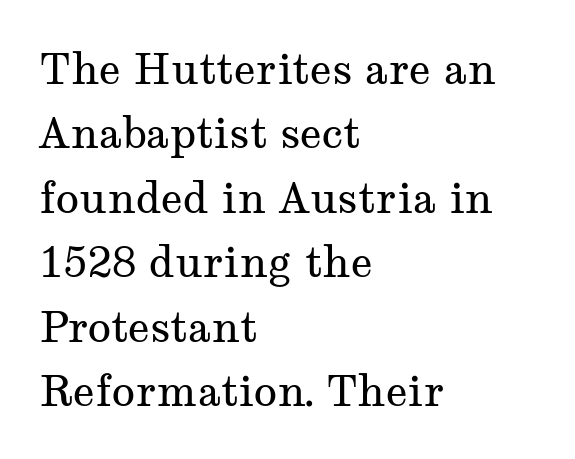
The image shows 43 px regular-weight, wide serif type, upright; set left-aligned, normal line spacing (1.5x), normal letter spacing, not underlined; medium stroke contrast and a medium x-height.
